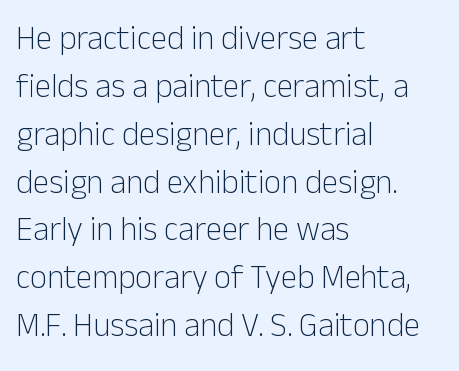
{"serif": "no", "italic": "no", "bold": "no", "weight": "light", "width": "normal", "stroke_contrast": "low", "x_height": "medium", "monospaced": "no", "underline": "no", "align": "left", "line_spacing": "normal", "line_spacing_ratio": 1.45, "letter_spacing": "normal", "letter_spacing_em": 0.0, "glyph_px": 33}
